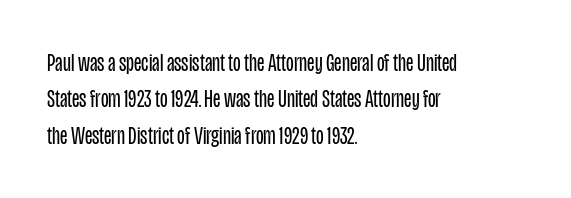
The image shows 25 px text type, upright; set left-aligned, normal line spacing (1.46x), normal letter spacing, not underlined.
